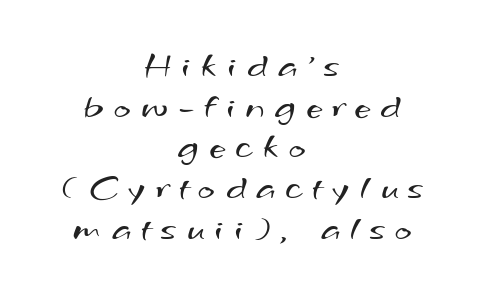
The image shows 36 px regular-weight, wide sans-serif type; set centered, tight line spacing (1.13x), unusually wide letter spacing (+0.29 em), not underlined; medium stroke contrast and a small x-height.
